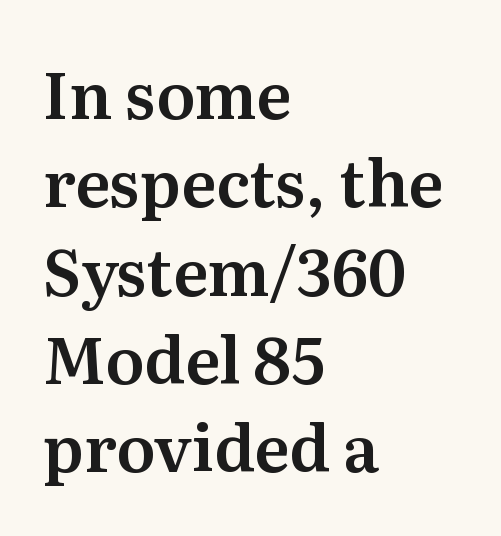
Q: Is the text italic (slanted)? A: No, it is upright.
Q: Is the typeface a serif or a sans-serif typeface? A: Serif.
Q: Is the text underlined? A: No.
Q: How is the paragraph aligned? A: Left-aligned.
Q: Is the spacing between letters normal or unusually wide? A: Normal.
Q: Is the spacing between lines tight, normal or loose? A: Normal.
Q: Width (condensed, normal, or wide)? A: Normal.
Q: Stroke contrast? A: Medium.
Q: x-height? A: Medium.
Q: Monospaced? A: No.
